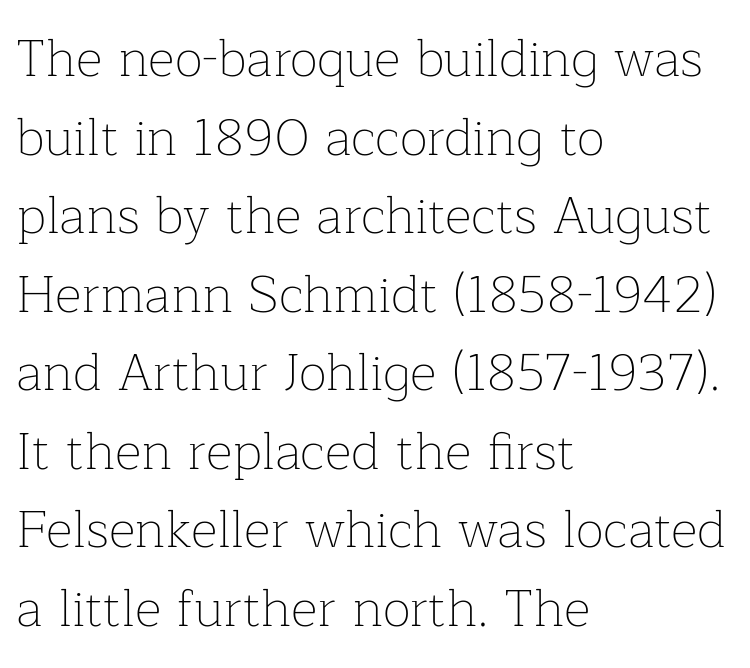
{"serif": "yes", "italic": "no", "bold": "no", "weight": "thin", "width": "normal", "stroke_contrast": "low", "x_height": "medium", "monospaced": "no", "underline": "no", "align": "left", "line_spacing": "normal", "line_spacing_ratio": 1.51, "letter_spacing": "normal", "letter_spacing_em": 0.0, "glyph_px": 52}
